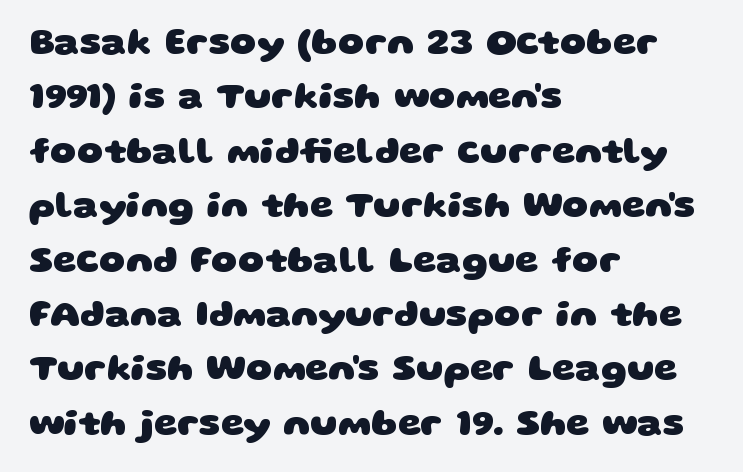
Check the space under the baseline: it is left empty. The letters are bold, with thick, heavy strokes. Character widths vary here, with narrow letters taking less room than wide ones. Casual observation: everything's shoved over to the left.
